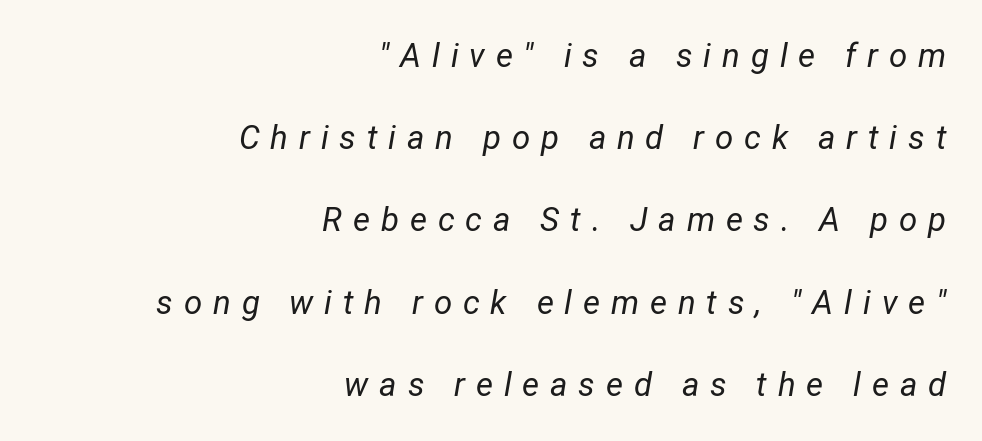
Q: Is the text bold? A: No.
Q: Is the text italic (slanted)? A: Yes, it leans right by about 12 degrees.
Q: Is the text underlined? A: No.
Q: How is the paragraph aligned? A: Right-aligned.
Q: Is the spacing between letters normal or unusually wide? A: Unusually wide.
Q: Is the spacing between lines tight, normal or loose? A: Loose.
Q: Width (condensed, normal, or wide)? A: Condensed.
Q: Stroke contrast? A: Low.
Q: x-height? A: Medium.
Q: Monospaced? A: No.
